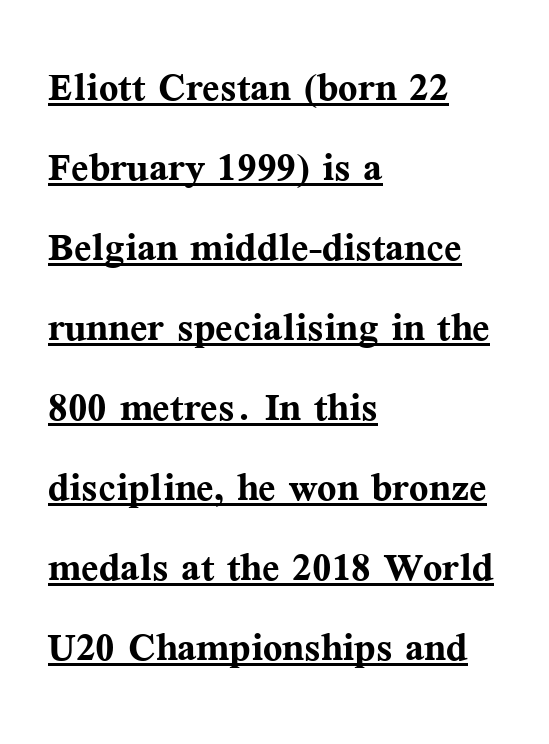
{"serif": "yes", "italic": "no", "bold": "yes", "weight": "semibold", "width": "normal", "stroke_contrast": "medium", "x_height": "medium", "monospaced": "no", "underline": "yes", "align": "left", "line_spacing": "normal", "line_spacing_ratio": 1.57, "letter_spacing": "normal", "letter_spacing_em": 0.0, "glyph_px": 51}
